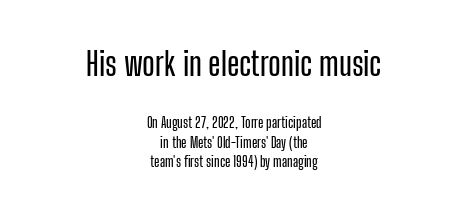
{"serif": "no", "italic": "no", "width": "condensed", "stroke_contrast": "low", "x_height": "medium", "monospaced": "no", "underline": "no", "align": "center", "line_spacing": "normal", "line_spacing_ratio": 1.39, "letter_spacing": "normal", "letter_spacing_em": 0.0, "larger_block": "first", "size_ratio": 2.29, "glyph_px": 32}
